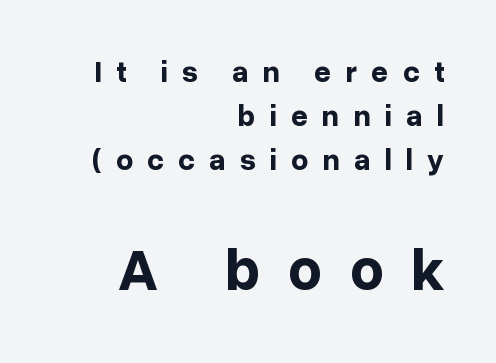
Q: Is the text bold? A: Yes.
Q: Is the text italic (slanted)? A: No, it is upright.
Q: Is the typeface a serif or a sans-serif typeface? A: Sans-serif.
Q: Is the text underlined? A: No.
Q: How is the paragraph aligned? A: Right-aligned.
Q: Is the spacing between letters normal or unusually wide? A: Unusually wide.
Q: Is the spacing between lines tight, normal or loose? A: Normal.
Q: Which block of text is set in a larger size, the first (top) or the second (bottom)? A: The second (bottom) one.
Q: Width (condensed, normal, or wide)? A: Normal.
Q: Stroke contrast? A: Low.
Q: x-height? A: Medium.
Q: Monospaced? A: No.
